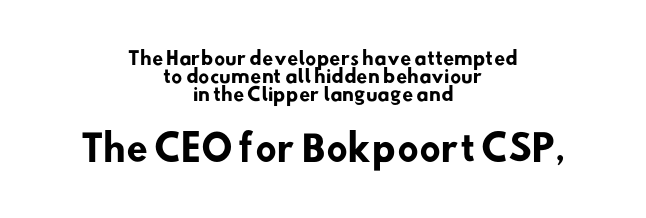
Q: Is the text bold? A: Yes.
Q: Is the typeface a serif or a sans-serif typeface? A: Sans-serif.
Q: Is the text underlined? A: No.
Q: How is the paragraph aligned? A: Centered.
Q: Is the spacing between letters normal or unusually wide? A: Normal.
Q: Is the spacing between lines tight, normal or loose? A: Tight.
Q: Which block of text is set in a larger size, the first (top) or the second (bottom)? A: The second (bottom) one.
Q: Width (condensed, normal, or wide)? A: Normal.
Q: Stroke contrast? A: Low.
Q: x-height? A: Small.
Q: Monospaced? A: No.
